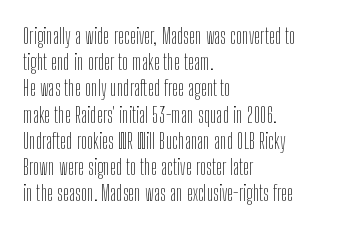
The image shows 21 px text type, upright; set left-aligned, normal line spacing (1.25x), normal letter spacing, not underlined.
